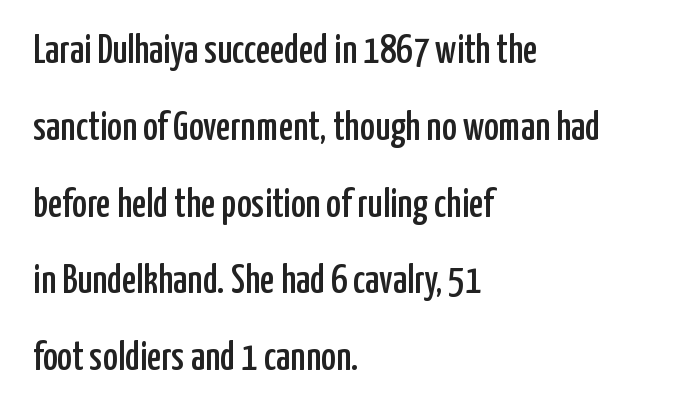
{"serif": "no", "italic": "no", "width": "condensed", "stroke_contrast": "low", "x_height": "medium", "monospaced": "no", "underline": "no", "align": "left", "line_spacing": "loose", "line_spacing_ratio": 1.92, "letter_spacing": "normal", "letter_spacing_em": 0.0, "glyph_px": 40}
